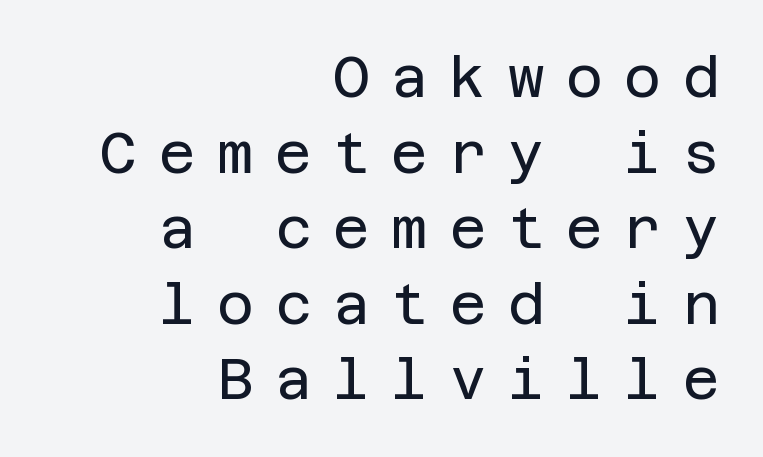
The gap between lines stays unmarked. Is the block centered? No — it sits flush against the right margin. In terms of posture, this sample is upright. Honestly, the row spacing looks completely unremarkable. Ink coverage per letter is moderate at most. The characters display no serif detailing; their extremities are plain.
